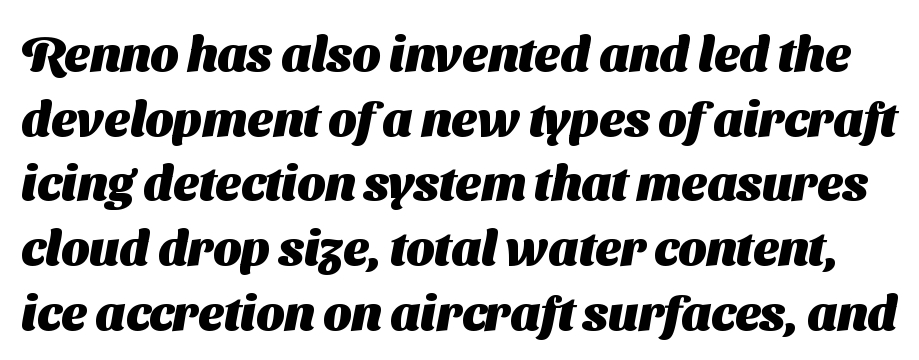
These words are printed bold, with thick strokes throughout. Line spacing here is normal. Has an underline been added? It has not. This is sans-serif lettering, the kind often seen on screens and signage. You could not count columns in this text — the font is proportionally spaced. Words appear dense and cohesive because spacing is normal.
